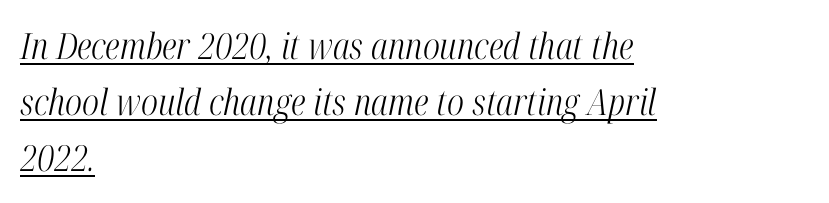
{"serif": "yes", "italic": "yes", "lean": "right", "slant_degrees": 12, "bold": "no", "weight": "light", "width": "condensed", "stroke_contrast": "high", "x_height": "medium", "monospaced": "no", "underline": "yes", "align": "left", "line_spacing": "normal", "line_spacing_ratio": 1.56, "letter_spacing": "normal", "letter_spacing_em": 0.0, "glyph_px": 36}
